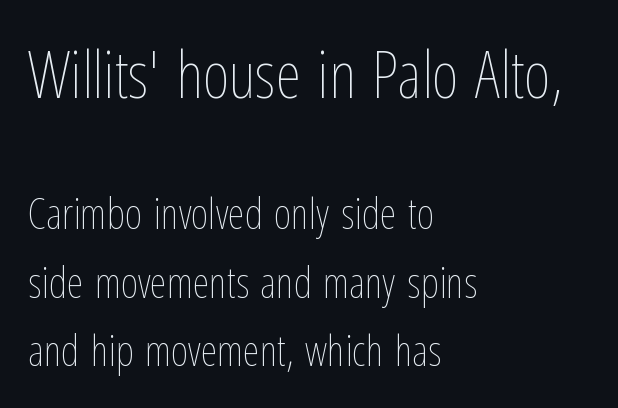
Q: Is the text bold? A: No.
Q: Is the text italic (slanted)? A: No, it is upright.
Q: Is the text underlined? A: No.
Q: How is the paragraph aligned? A: Left-aligned.
Q: Is the spacing between letters normal or unusually wide? A: Normal.
Q: Is the spacing between lines tight, normal or loose? A: Normal.
Q: Which block of text is set in a larger size, the first (top) or the second (bottom)? A: The first (top) one.
Q: Width (condensed, normal, or wide)? A: Condensed.
Q: Stroke contrast? A: Low.
Q: x-height? A: Medium.
Q: Monospaced? A: No.
